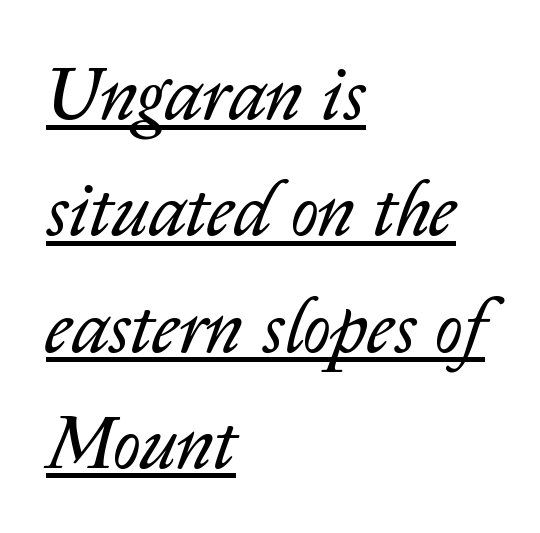
The image shows 76 px regular-weight type, italic (leaning right); set left-aligned, normal line spacing (1.53x), normal letter spacing, underlined; low stroke contrast and a medium x-height.
